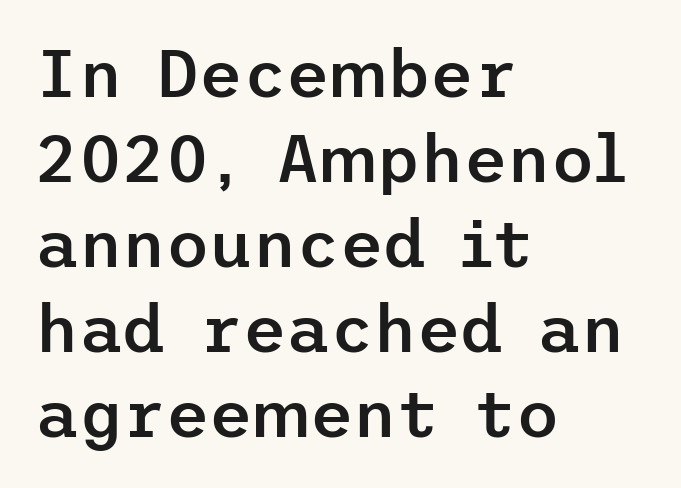
The passage shown is semibold, sitting just below true bold. You can tell it's not italic because the verticals are truly vertical. Tracking here is standard; glyphs follow each other at the usual distance. Type style note: lacks serifs. Horizontal bands of white between lines are of average thickness. The area under the type is left untouched.
